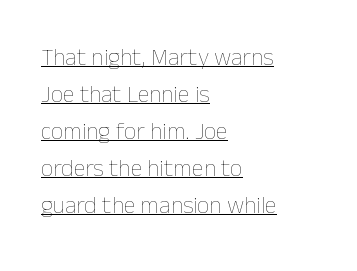
The image shows 24 px text type, upright; set left-aligned, normal line spacing (1.54x), normal letter spacing, underlined.
